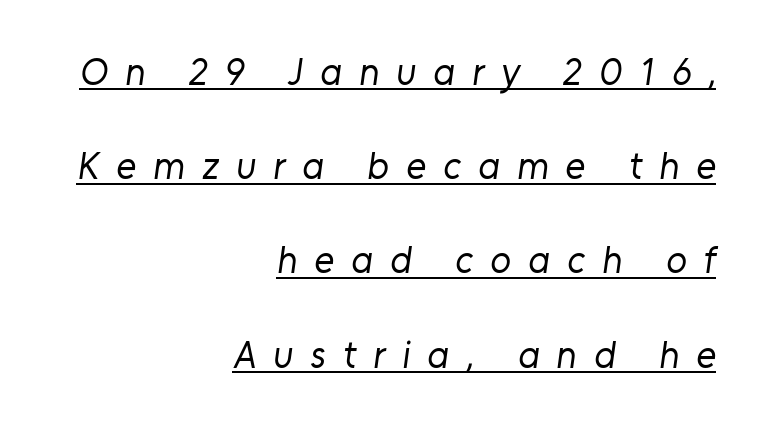
The image shows 38 px regular-weight sans-serif type; set right-aligned, loose line spacing (2.48x), unusually wide letter spacing (+0.45 em), underlined; low stroke contrast and a medium x-height.
